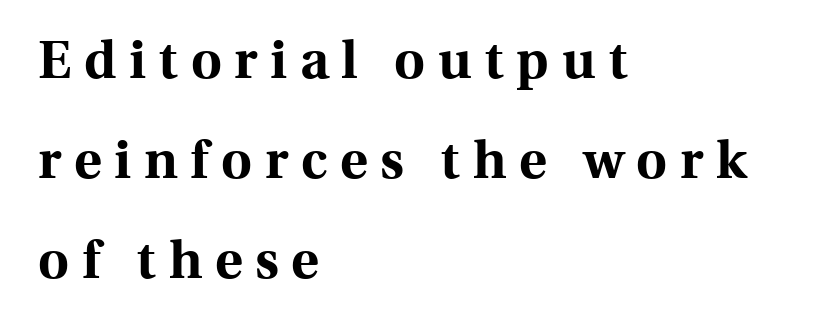
Q: Is the text bold? A: Yes.
Q: Is the text italic (slanted)? A: No, it is upright.
Q: Is the typeface a serif or a sans-serif typeface? A: Serif.
Q: Is the text underlined? A: No.
Q: How is the paragraph aligned? A: Left-aligned.
Q: Is the spacing between letters normal or unusually wide? A: Unusually wide.
Q: Width (condensed, normal, or wide)? A: Normal.
Q: x-height? A: Medium.
Q: Monospaced? A: No.
